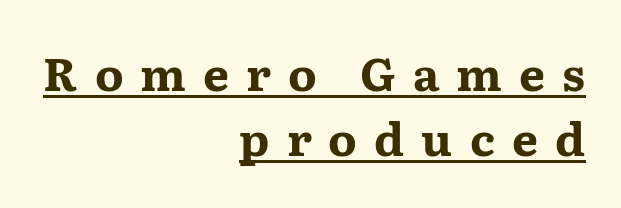
{"serif": "yes", "italic": "no", "bold": "yes", "weight": "bold", "width": "wide", "stroke_contrast": "medium", "x_height": "medium", "monospaced": "no", "underline": "yes", "align": "right", "line_spacing": "normal", "line_spacing_ratio": 1.42, "letter_spacing": "wide", "letter_spacing_em": 0.37, "glyph_px": 46}
